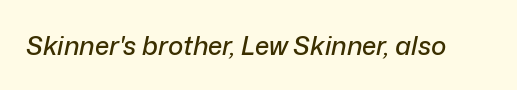
Q: Is the text italic (slanted)? A: Yes, it leans right by about 12 degrees.
Q: Is the text underlined? A: No.
Q: Is the spacing between letters normal or unusually wide? A: Normal.
